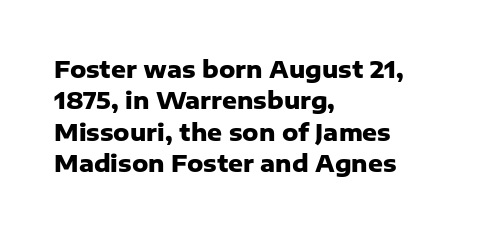
{"italic": "no", "bold": "yes", "underline": "no", "align": "left", "line_spacing": "normal", "line_spacing_ratio": 1.36, "letter_spacing": "normal", "letter_spacing_em": 0.0, "glyph_px": 23}
